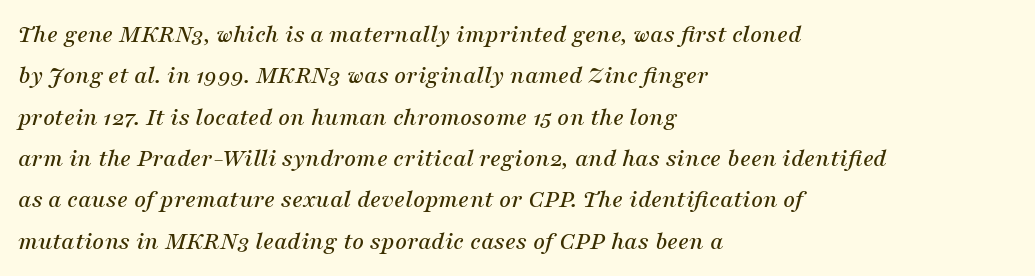
The whole block is typeset with a tilt. The face used here is rendered with its standard letterfit. Honestly, there is no underline to notice here at all. The rendering anchors every line to the left-hand side. One glance says typical: line gaps are just what's usual.
